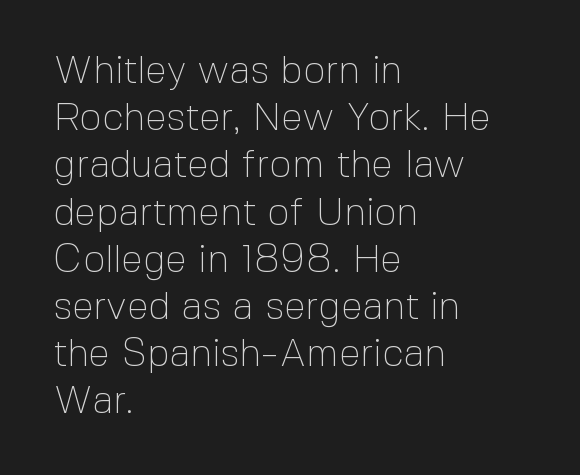
{"serif": "no", "italic": "no", "bold": "no", "weight": "thin", "width": "normal", "x_height": "medium", "monospaced": "no", "underline": "no", "align": "left", "line_spacing_ratio": 1.21, "letter_spacing": "normal", "letter_spacing_em": 0.0, "glyph_px": 39}
